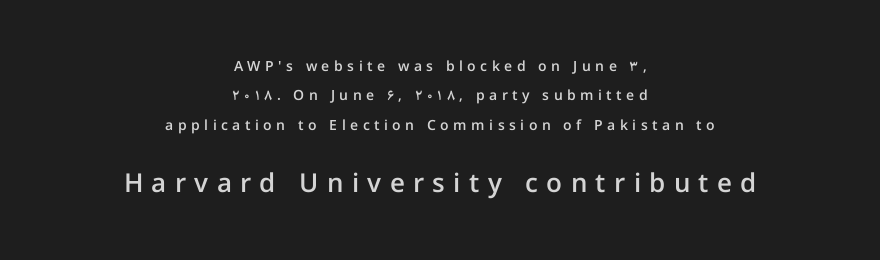
The image shows 26 px text type, upright; set centered, loose line spacing (2.09x), unusually wide letter spacing (+0.32 em), not underlined; the second (bottom) block is 1.86x larger.
